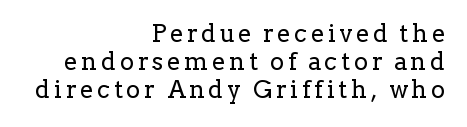
Q: Is the text bold? A: No.
Q: Is the text italic (slanted)? A: No, it is upright.
Q: Is the text underlined? A: No.
Q: How is the paragraph aligned? A: Right-aligned.
